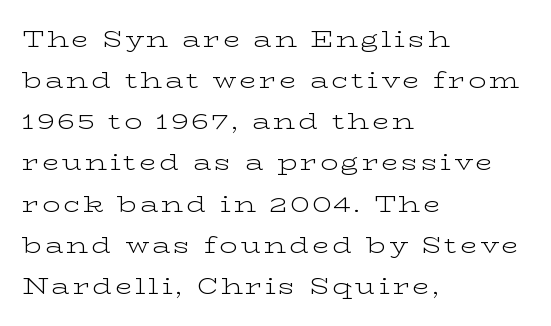
The image shows 22 px text type, upright; set left-aligned, line spacing 1.87x, not underlined.
